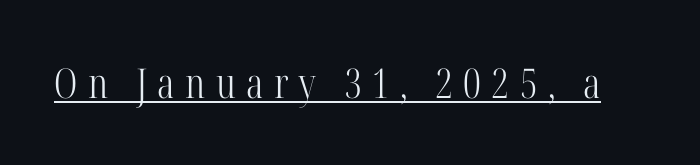
The image shows 41 px light, condensed serif type, upright; set unusually wide letter spacing (+0.25 em), underlined; high stroke contrast and a medium x-height.
